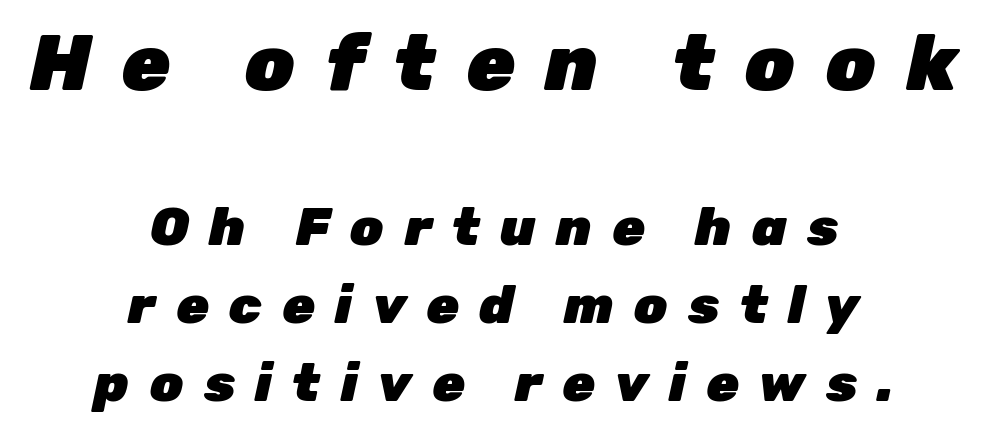
{"italic": "yes", "lean": "right", "slant_degrees": 12, "bold": "yes", "weight": "heavy", "width": "normal", "stroke_contrast": "low", "x_height": "medium", "monospaced": "no", "underline": "no", "align": "center", "line_spacing": "normal", "line_spacing_ratio": 1.47, "letter_spacing": "wide", "letter_spacing_em": 0.38, "larger_block": "first", "size_ratio": 1.49, "glyph_px": 79}
